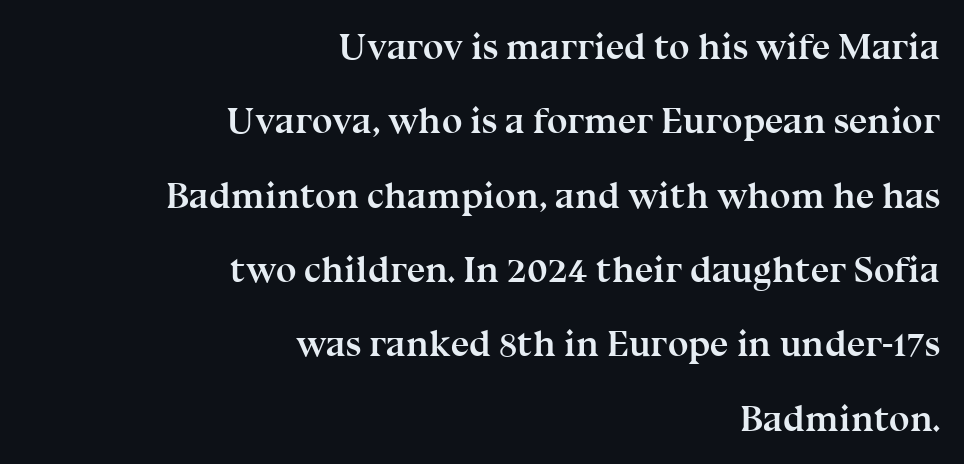
The space directly below the letters is spotless. There is no visible air inserted between adjacent glyphs. The face used here has the dense, thick strokes of a bold. Note the varied advance widths — an 'i' is clearly narrower than an 'm'.
